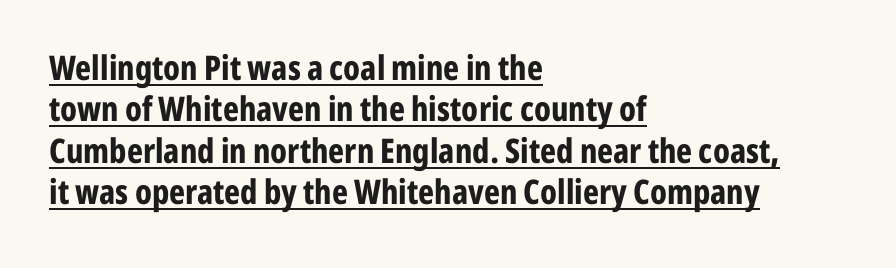
The image shows 34 px bold, condensed sans-serif type, upright; set left-aligned, line spacing 1.22x, normal letter spacing, underlined; low stroke contrast and a medium x-height.
